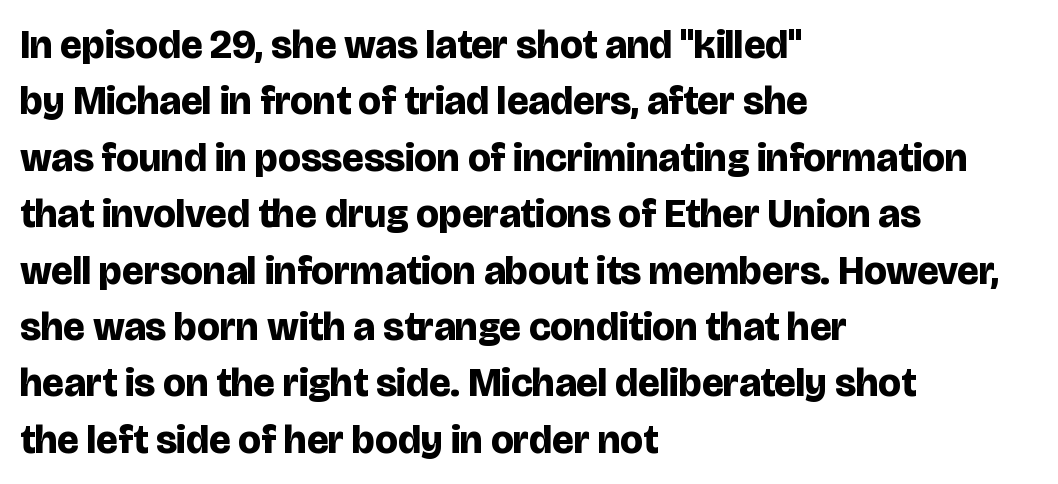
Rule under the text: the space is simply empty. The font's upright variant was chosen for this text. What stands out about the letter spacing? Nothing — it is the standard amount. Does the copy run flush right? No — it runs flush left.
